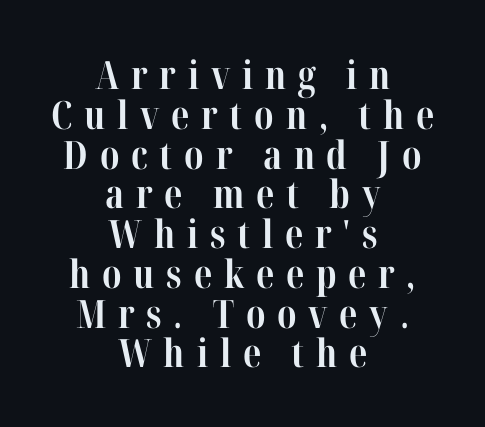
Q: Is the text bold? A: Yes.
Q: Is the text italic (slanted)? A: No, it is upright.
Q: Is the typeface a serif or a sans-serif typeface? A: Serif.
Q: Is the text underlined? A: No.
Q: How is the paragraph aligned? A: Centered.
Q: Is the spacing between letters normal or unusually wide? A: Unusually wide.
Q: Is the spacing between lines tight, normal or loose? A: Tight.
Q: Width (condensed, normal, or wide)? A: Condensed.
Q: Stroke contrast? A: High.
Q: x-height? A: Medium.
Q: Monospaced? A: No.
